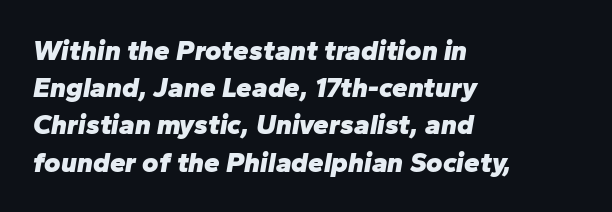
Q: Is the text bold? A: Yes.
Q: Is the text italic (slanted)? A: Yes, it leans right by about 10 degrees.
Q: Is the text underlined? A: No.
Q: How is the paragraph aligned? A: Left-aligned.
Q: Is the spacing between letters normal or unusually wide? A: Normal.
Q: Is the spacing between lines tight, normal or loose? A: Normal.
Q: Width (condensed, normal, or wide)? A: Normal.
Q: Stroke contrast? A: Low.
Q: x-height? A: Medium.
Q: Monospaced? A: No.
